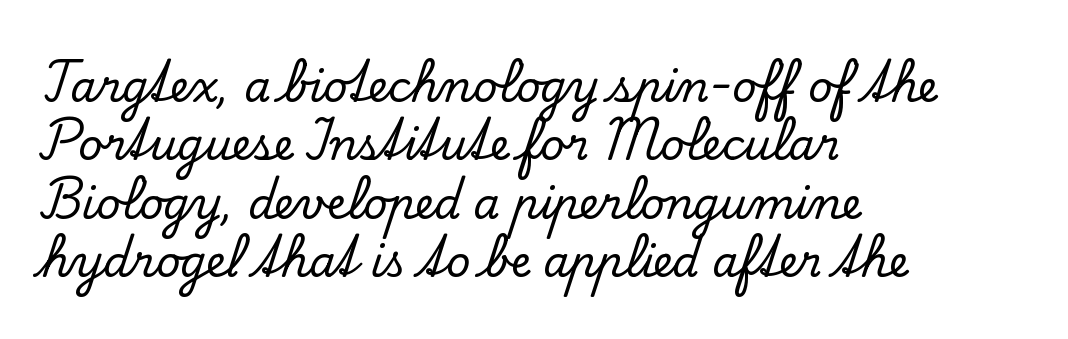
The image shows 42 px serif type; set left-aligned, normal line spacing (1.39x), normal letter spacing, not underlined; low stroke contrast and a small x-height.
